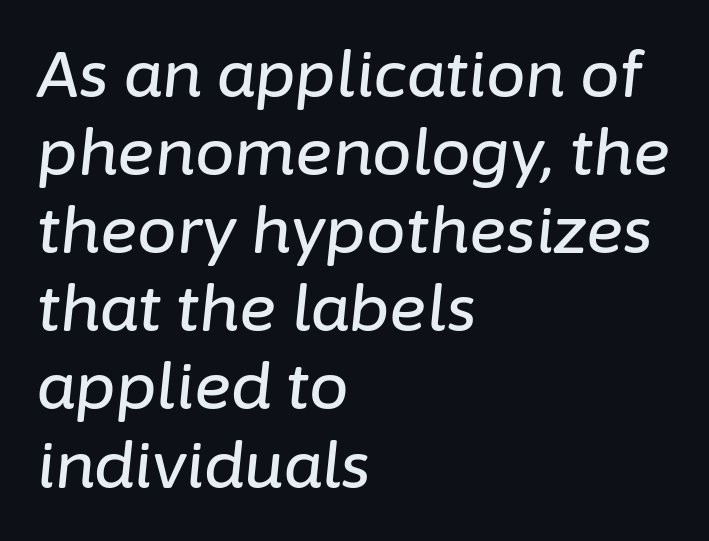
{"italic": "yes", "lean": "right", "slant_degrees": 6, "width": "normal", "stroke_contrast": "low", "x_height": "medium", "monospaced": "no", "underline": "no", "align": "left", "line_spacing_ratio": 1.24, "letter_spacing": "normal", "letter_spacing_em": 0.0, "glyph_px": 63}
